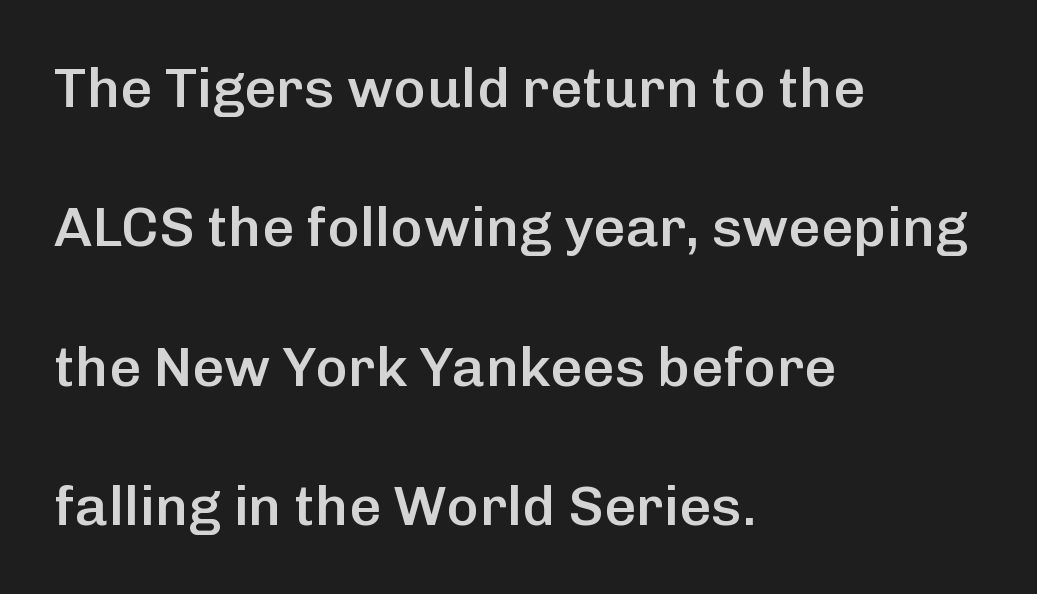
{"serif": "no", "italic": "no", "bold": "semi", "weight": "semibold", "width": "normal", "stroke_contrast": "low", "x_height": "medium", "monospaced": "no", "underline": "no", "align": "left", "line_spacing": "loose", "line_spacing_ratio": 2.49, "letter_spacing": "normal", "letter_spacing_em": 0.0, "glyph_px": 56}
